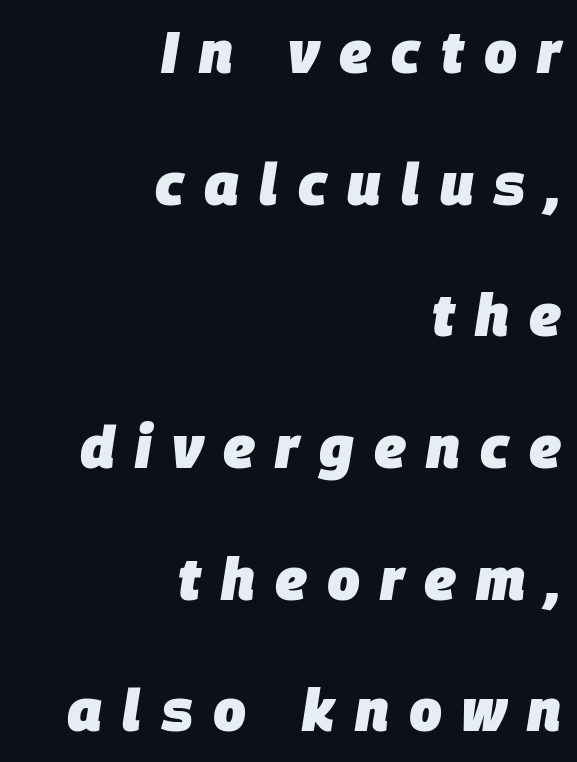
Q: Is the text bold? A: Yes.
Q: Is the text italic (slanted)? A: Yes, it leans right by about 9 degrees.
Q: Is the text underlined? A: No.
Q: How is the paragraph aligned? A: Right-aligned.
Q: Is the spacing between letters normal or unusually wide? A: Unusually wide.
Q: Is the spacing between lines tight, normal or loose? A: Loose.
Q: Width (condensed, normal, or wide)? A: Normal.
Q: Stroke contrast? A: Low.
Q: x-height? A: Large.
Q: Monospaced? A: No.
